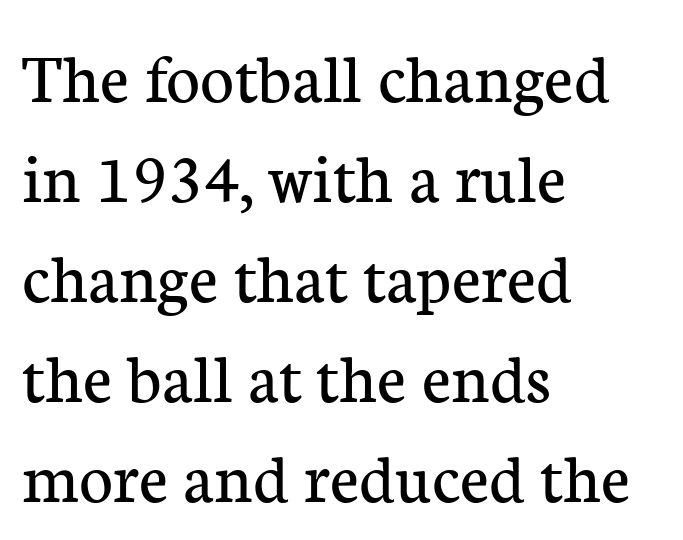
{"serif": "yes", "italic": "no", "bold": "no", "weight": "regular", "width": "normal", "stroke_contrast": "low", "x_height": "medium", "monospaced": "no", "underline": "no", "align": "left", "line_spacing": "normal", "line_spacing_ratio": 1.37, "letter_spacing": "normal", "letter_spacing_em": 0.0, "glyph_px": 73}
